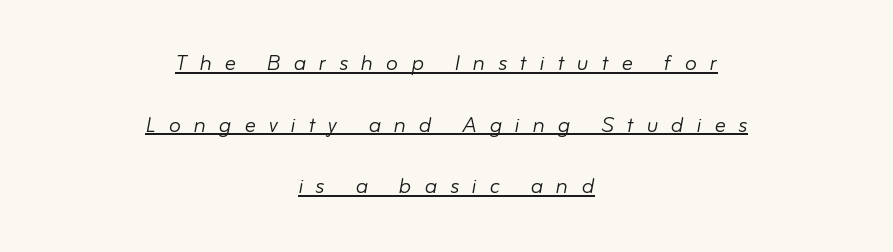
{"italic": "yes", "lean": "right", "slant_degrees": 10, "bold": "no", "weight": "light", "width": "normal", "stroke_contrast": "low", "x_height": "small", "monospaced": "no", "underline": "yes", "align": "center", "line_spacing": "loose", "line_spacing_ratio": 2.2, "letter_spacing": "wide", "letter_spacing_em": 0.46, "glyph_px": 28}
